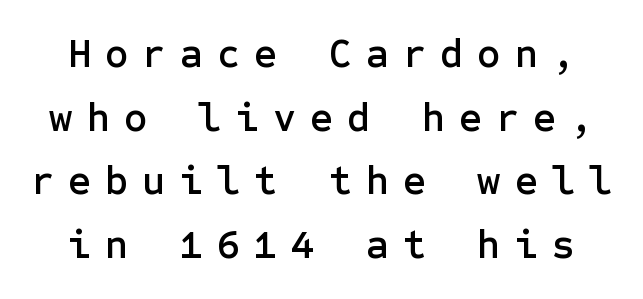
There is plenty of visible air inserted between adjacent glyphs. Normally led — the rows are evenly, conventionally spaced. The letters carry no serifs — their stems end cleanly without finishing strokes. Every character sits straight up, as roman type does. Plain, unruled lines of type.
